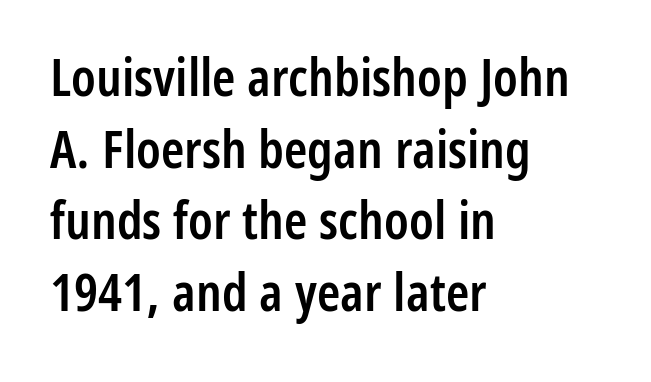
The strip under each line holds only bare page. Students, note that the glyphs here touch the page at normal intervals. Typesetter's note: demi weight, one step under bold. The rendering uses a moderate line-height, typical for paragraphs. Tall strokes in this sample are plumb rather than angled. Observe the absence of serifs on each vertical stroke in this sample.
